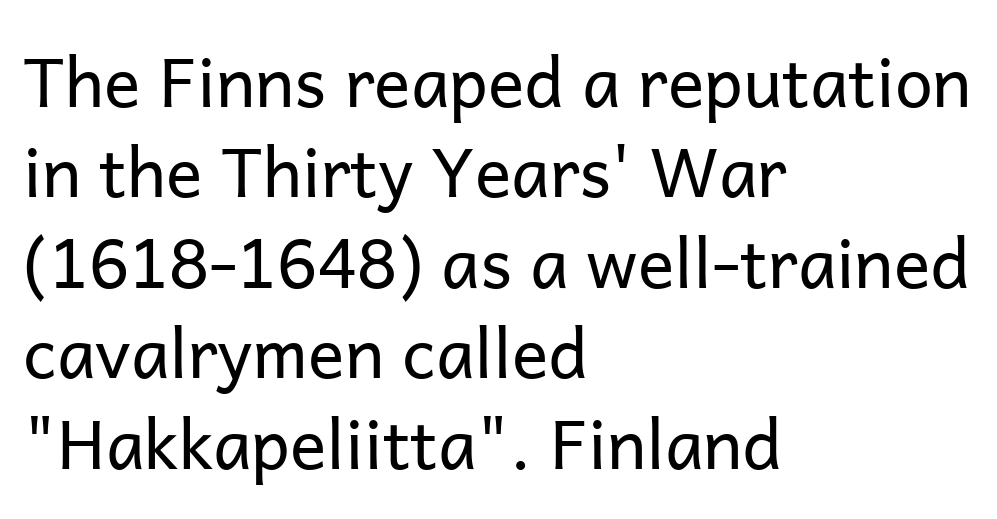
The face used here is proportionally spaced, like ordinary book or web type. Default kerning and tracking; the words read as compact shapes. Where is the straight margin? On the left. Notice how descenders clear the ascenders below comfortably — that's standard leading. The lettering holds an erect, upright posture throughout. Rule under the text: the space is simply empty.
